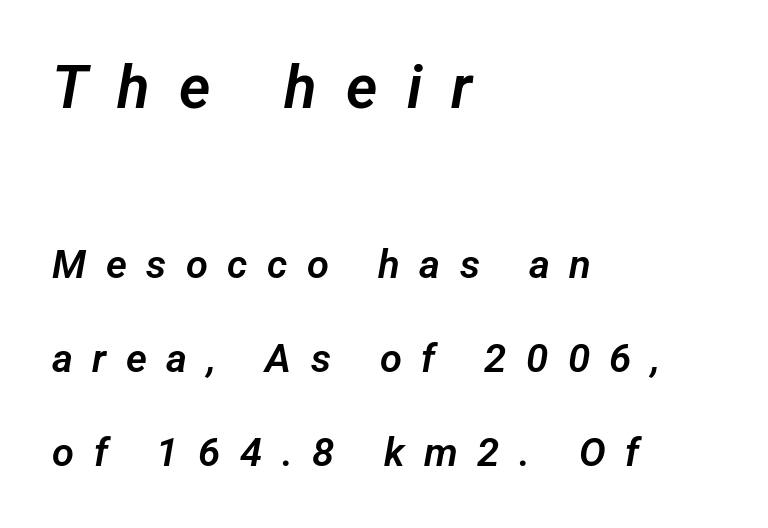
Q: Is the typeface a serif or a sans-serif typeface? A: Sans-serif.
Q: Is the text underlined? A: No.
Q: How is the paragraph aligned? A: Left-aligned.
Q: Is the spacing between letters normal or unusually wide? A: Unusually wide.
Q: Is the spacing between lines tight, normal or loose? A: Loose.
Q: Which block of text is set in a larger size, the first (top) or the second (bottom)? A: The first (top) one.
Q: Width (condensed, normal, or wide)? A: Normal.
Q: Stroke contrast? A: Low.
Q: x-height? A: Medium.
Q: Monospaced? A: No.
